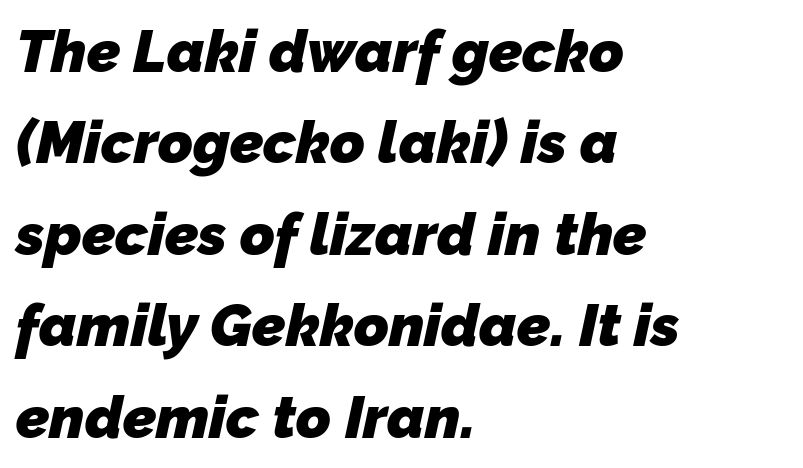
Q: Is the text bold? A: Yes.
Q: Is the typeface a serif or a sans-serif typeface? A: Sans-serif.
Q: Is the text underlined? A: No.
Q: How is the paragraph aligned? A: Left-aligned.
Q: Is the spacing between letters normal or unusually wide? A: Normal.
Q: Is the spacing between lines tight, normal or loose? A: Normal.
Q: Width (condensed, normal, or wide)? A: Normal.
Q: Stroke contrast? A: Low.
Q: x-height? A: Medium.
Q: Monospaced? A: No.
